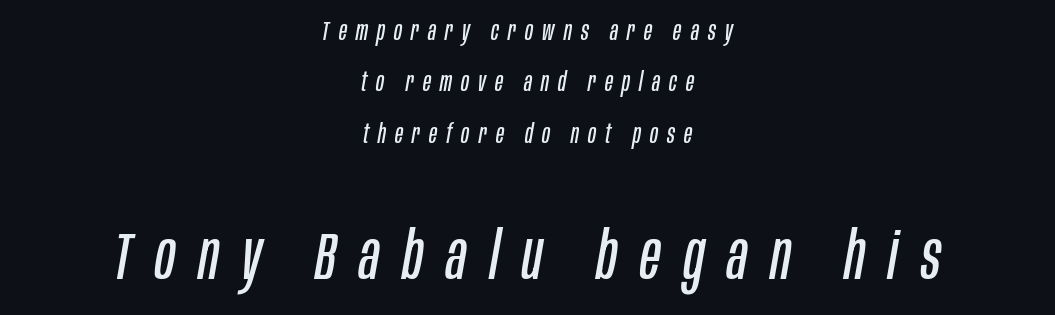
{"italic": "yes", "lean": "right", "slant_degrees": 10, "bold": "no", "weight": "regular", "width": "condensed", "stroke_contrast": "low", "x_height": "large", "monospaced": "no", "underline": "no", "align": "center", "line_spacing": "loose", "line_spacing_ratio": 1.98, "letter_spacing": "wide", "letter_spacing_em": 0.35, "larger_block": "second", "size_ratio": 2.54, "glyph_px": 66}
